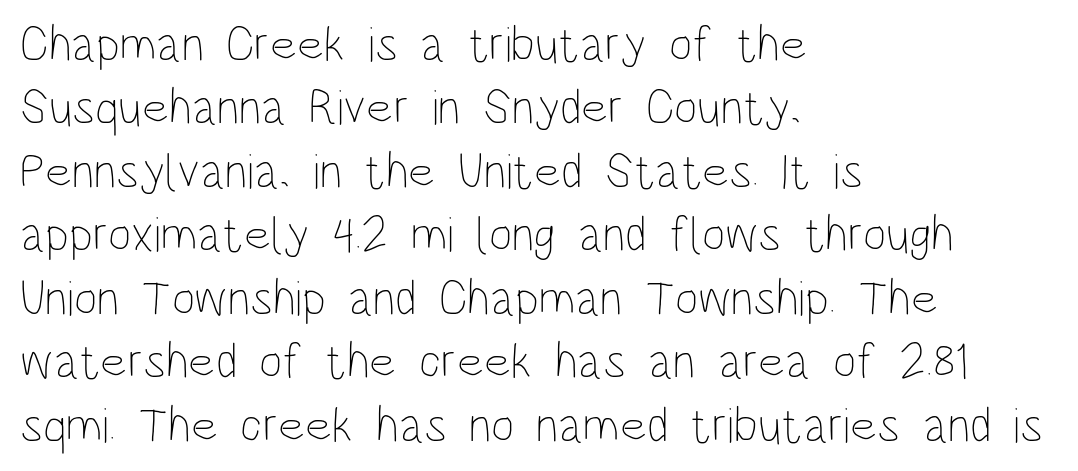
Q: Is the text bold? A: No.
Q: Is the text italic (slanted)? A: No, it is upright.
Q: Is the text underlined? A: No.
Q: How is the paragraph aligned? A: Left-aligned.
Q: Is the spacing between letters normal or unusually wide? A: Normal.
Q: Is the spacing between lines tight, normal or loose? A: Normal.
Q: Width (condensed, normal, or wide)? A: Condensed.
Q: Stroke contrast? A: Low.
Q: x-height? A: Large.
Q: Monospaced? A: No.
